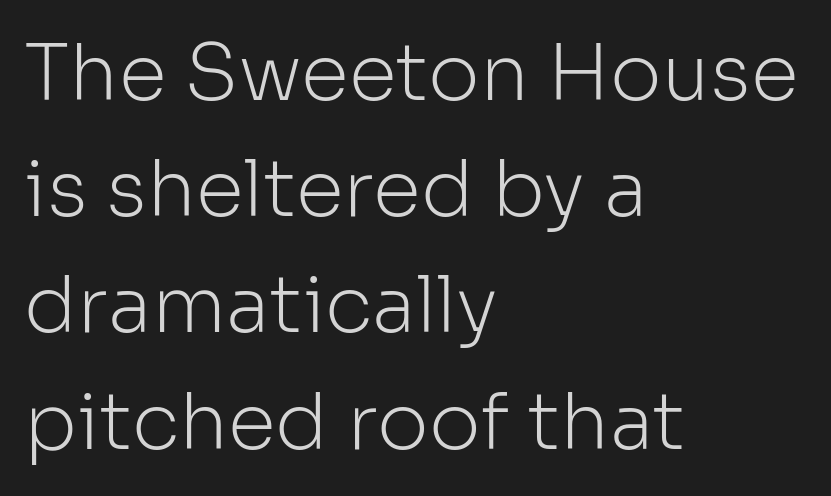
{"serif": "no", "italic": "no", "bold": "no", "weight": "light", "width": "normal", "stroke_contrast": "low", "x_height": "medium", "monospaced": "no", "underline": "no", "align": "left", "line_spacing": "normal", "line_spacing_ratio": 1.49, "letter_spacing": "normal", "letter_spacing_em": 0.0, "glyph_px": 78}
